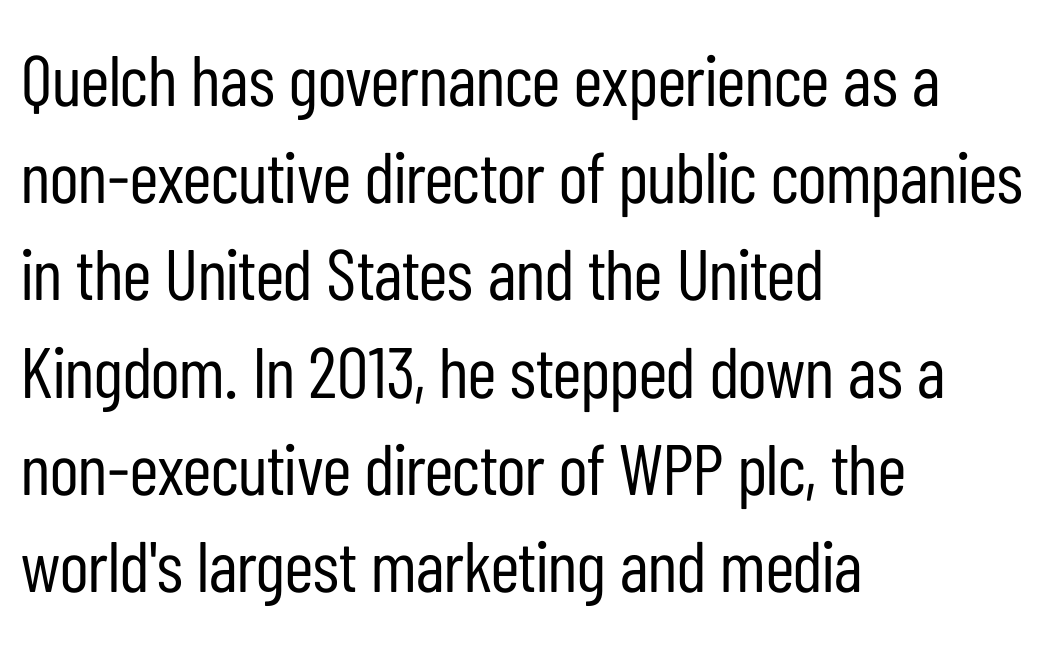
The image shows 72 px regular-weight, condensed sans-serif type, upright; set left-aligned, normal line spacing (1.35x), normal letter spacing, not underlined; low stroke contrast and a medium x-height.
